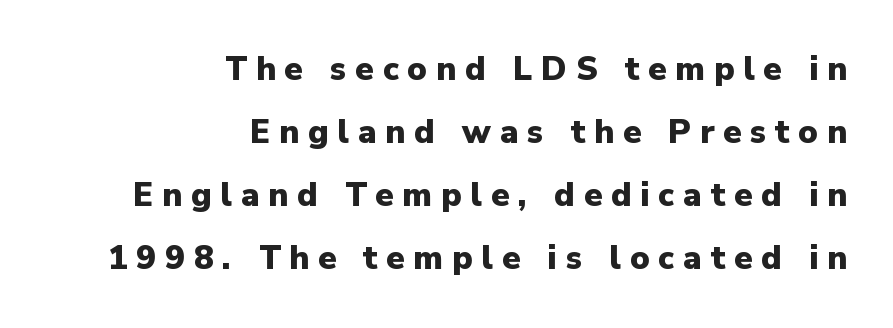
Character widths vary here, with narrow letters taking less room than wide ones. Decoration check: the copy has no underline. Line spacing here is loose. Leftover space on each line is placed entirely before the opening word. Font category for this specimen: sans-serif.
